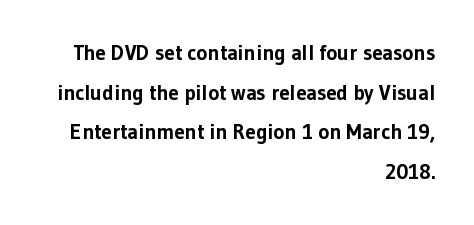
Q: Is the text bold? A: Yes.
Q: Is the text italic (slanted)? A: No, it is upright.
Q: Is the text underlined? A: No.
Q: How is the paragraph aligned? A: Right-aligned.
Q: Is the spacing between letters normal or unusually wide? A: Normal.
